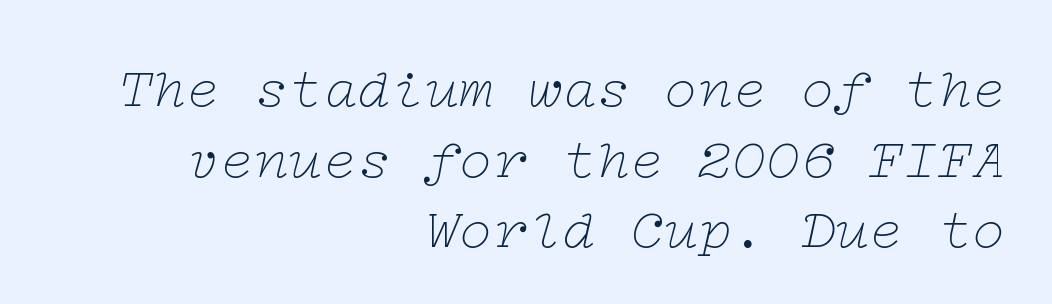
Descenders are the only things crossing below the line. Glyph-to-glyph distance matches everyday printed text. Letterform terminals end in serifs throughout the passage. Every row of glyphs terminates at an identical x-position on the right. Observe the lean: these are italic letterforms.
